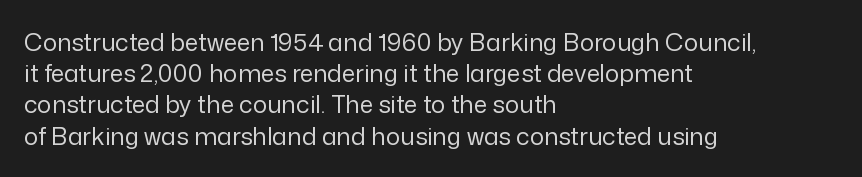
The ragged edge is on the right, which tells us the setting is flush left. The passage shown is not underscored anywhere. These lines were composed using upright roman letters. This sample uses plain, unmodified letter spacing. Reading down the column, the eye jumps a familiar distance to each next line.
